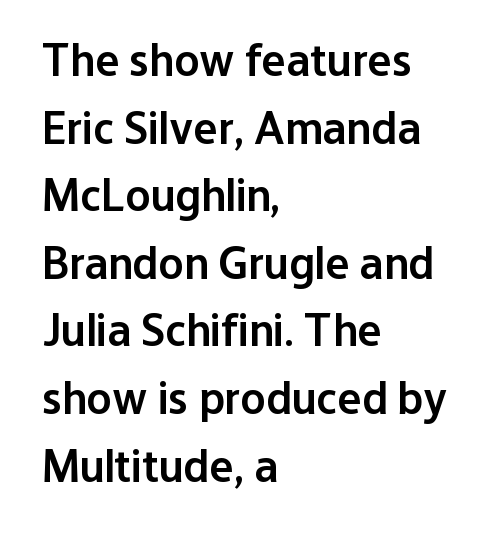
The image shows 46 px semibold sans-serif type, upright; set left-aligned, normal line spacing (1.47x), normal letter spacing, not underlined; low stroke contrast and a medium x-height.
